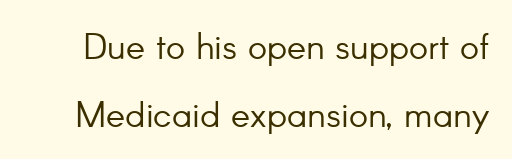
The image shows 36 px light sans-serif type, upright; set line spacing 1.89x, normal letter spacing, not underlined; low stroke contrast and a small x-height.
